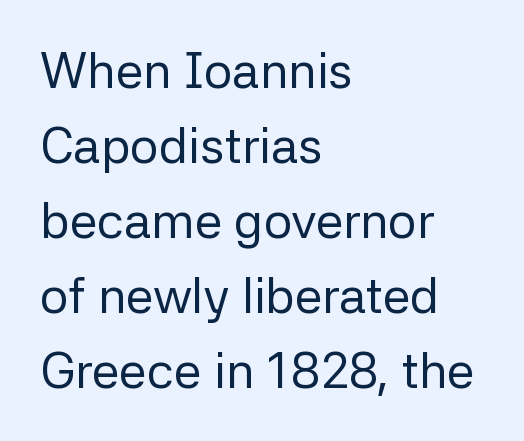
The typesetting does not lean heavy: it is not bold. Left-aligned paragraph, ragged on the right. A typesetter would label this face a sans. It's the straight-up-and-down kind of type. Lines of text with bare space underneath. A typesetter would call this leading conventional body-copy spacing.
